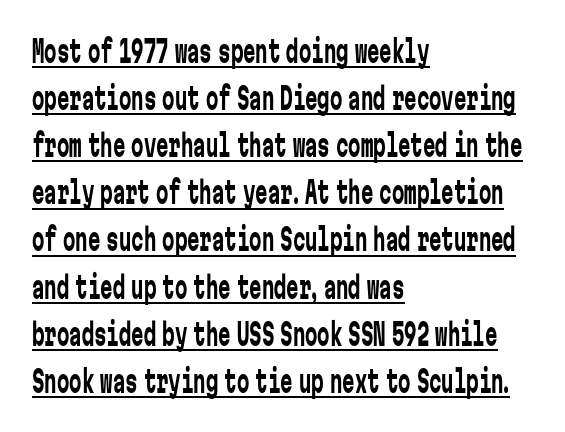
The image shows 31 px regular-weight, condensed sans-serif type, upright, monospaced; set left-aligned, normal line spacing (1.52x), normal letter spacing, underlined; low stroke contrast and a medium x-height.
